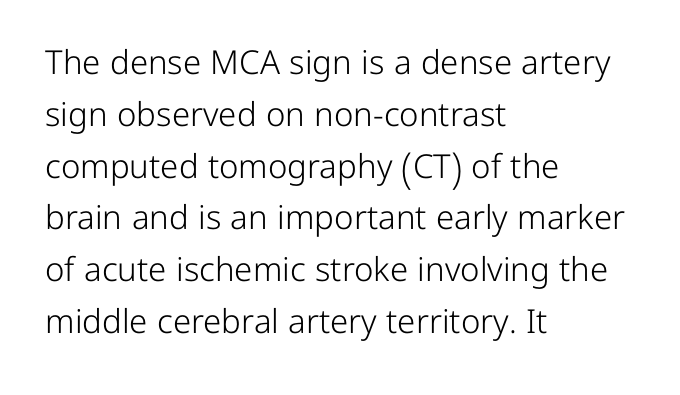
The image shows 33 px light sans-serif type, upright; set left-aligned, normal line spacing (1.57x), normal letter spacing, not underlined; low stroke contrast and a medium x-height.
